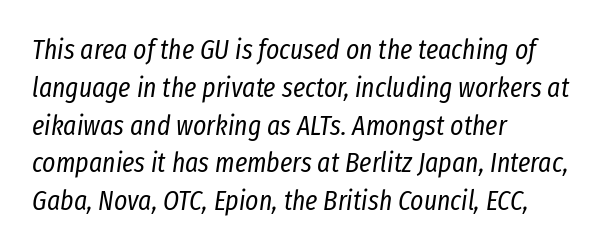
The image shows 28 px regular-weight, condensed type, italic (leaning right); set left-aligned, normal line spacing (1.35x), normal letter spacing, not underlined; low stroke contrast and a medium x-height.
